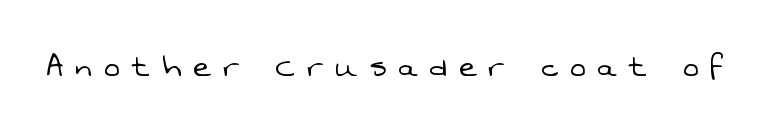
The image shows 37 px light sans-serif type; set unusually wide letter spacing (+0.33 em), not underlined; low stroke contrast and a medium x-height.
